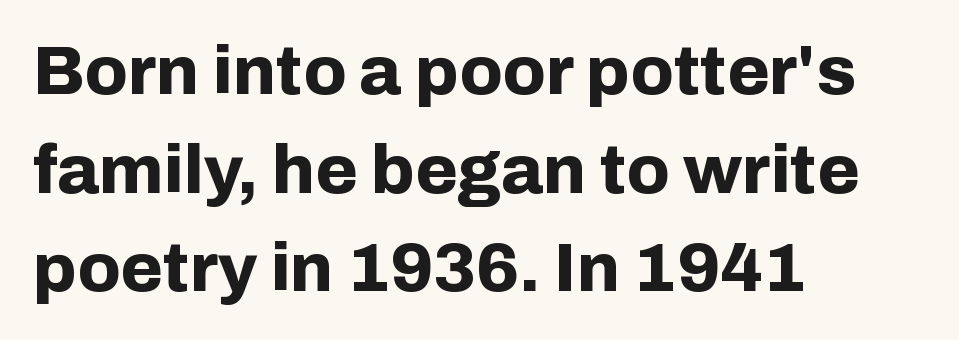
The image shows 69 px bold sans-serif type, upright; set left-aligned, normal line spacing (1.43x), normal letter spacing, not underlined; low stroke contrast and a medium x-height.
